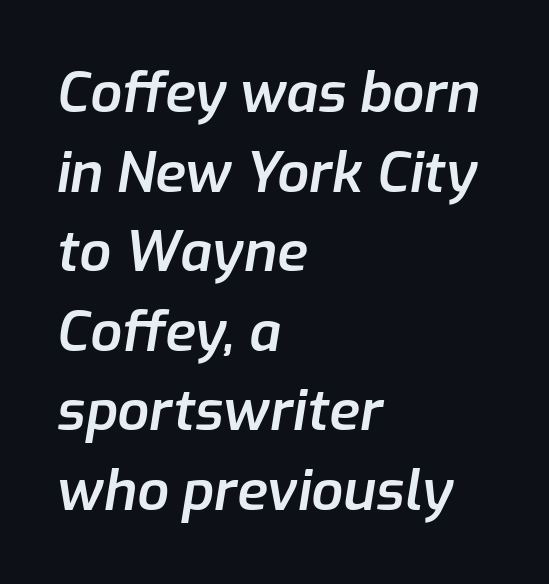
{"italic": "yes", "lean": "right", "slant_degrees": 9, "bold": "semi", "weight": "semibold", "width": "normal", "stroke_contrast": "low", "x_height": "medium", "monospaced": "no", "underline": "no", "align": "left", "line_spacing": "normal", "line_spacing_ratio": 1.42, "letter_spacing": "normal", "letter_spacing_em": 0.0, "glyph_px": 56}
